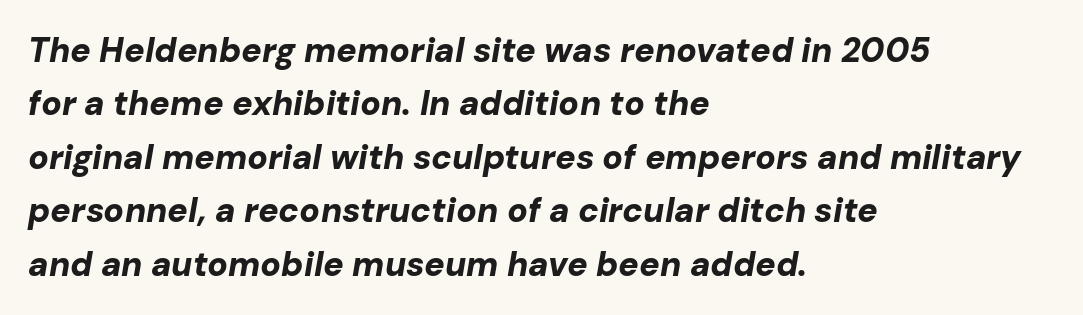
Q: Is the text bold? A: Yes.
Q: Is the text italic (slanted)? A: Yes, it leans right by about 10 degrees.
Q: Is the text underlined? A: No.
Q: How is the paragraph aligned? A: Left-aligned.
Q: Is the spacing between letters normal or unusually wide? A: Normal.
Q: Is the spacing between lines tight, normal or loose? A: Normal.
Q: Width (condensed, normal, or wide)? A: Normal.
Q: Stroke contrast? A: Low.
Q: x-height? A: Medium.
Q: Monospaced? A: No.
